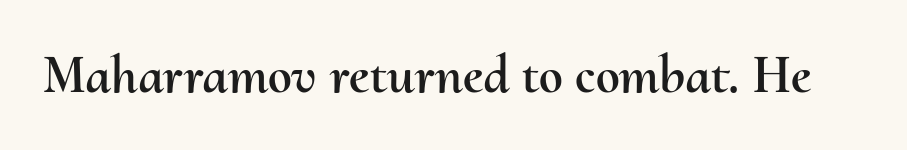
Q: Is the text italic (slanted)? A: No, it is upright.
Q: Is the text underlined? A: No.
Q: Is the spacing between letters normal or unusually wide? A: Normal.
Q: Width (condensed, normal, or wide)? A: Normal.
Q: Stroke contrast? A: Medium.
Q: x-height? A: Small.
Q: Monospaced? A: No.
